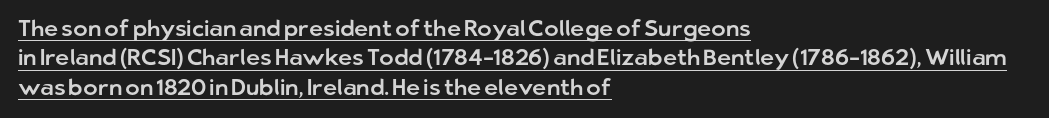
The image shows 22 px text type, upright; set left-aligned, normal line spacing (1.33x), normal letter spacing, underlined.
